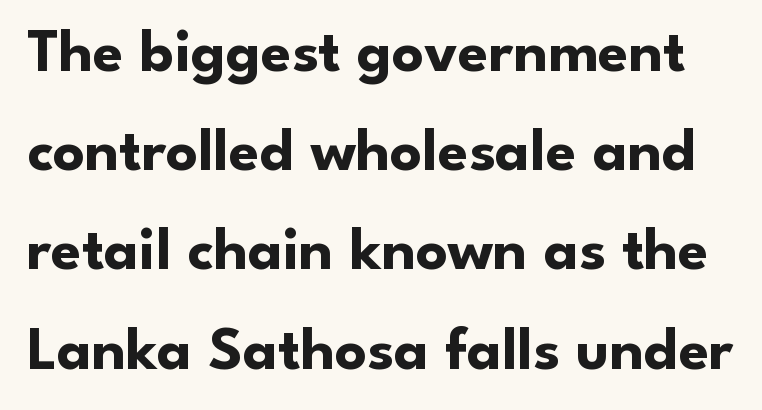
Q: Is the text bold? A: Yes.
Q: Is the text italic (slanted)? A: No, it is upright.
Q: Is the typeface a serif or a sans-serif typeface? A: Sans-serif.
Q: Is the text underlined? A: No.
Q: Is the spacing between letters normal or unusually wide? A: Normal.
Q: Is the spacing between lines tight, normal or loose? A: Normal.
Q: Width (condensed, normal, or wide)? A: Normal.
Q: Stroke contrast? A: Low.
Q: x-height? A: Small.
Q: Monospaced? A: No.
